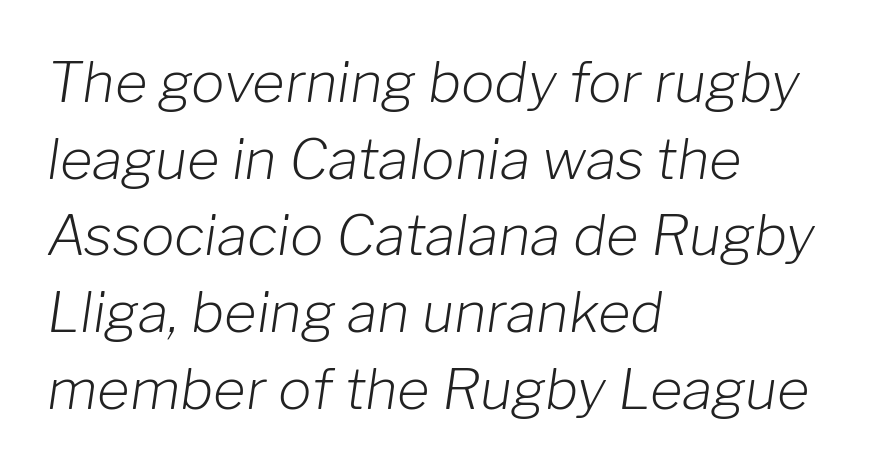
Q: Is the text bold? A: No.
Q: Is the text italic (slanted)? A: Yes, it leans right by about 8 degrees.
Q: Is the text underlined? A: No.
Q: How is the paragraph aligned? A: Left-aligned.
Q: Is the spacing between letters normal or unusually wide? A: Normal.
Q: Is the spacing between lines tight, normal or loose? A: Normal.
Q: Width (condensed, normal, or wide)? A: Normal.
Q: Stroke contrast? A: Low.
Q: x-height? A: Medium.
Q: Monospaced? A: No.
